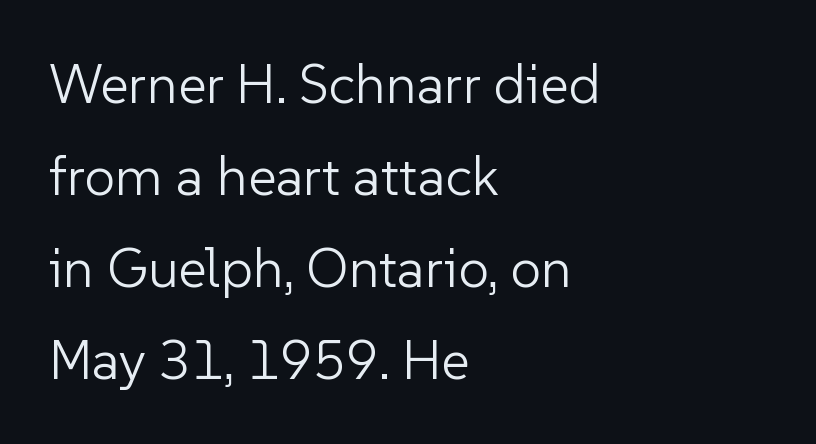
{"serif": "no", "italic": "no", "bold": "no", "weight": "light", "width": "normal", "stroke_contrast": "low", "x_height": "medium", "monospaced": "no", "underline": "no", "align": "left", "line_spacing": "normal", "line_spacing_ratio": 1.67, "letter_spacing": "normal", "letter_spacing_em": 0.0, "glyph_px": 55}
